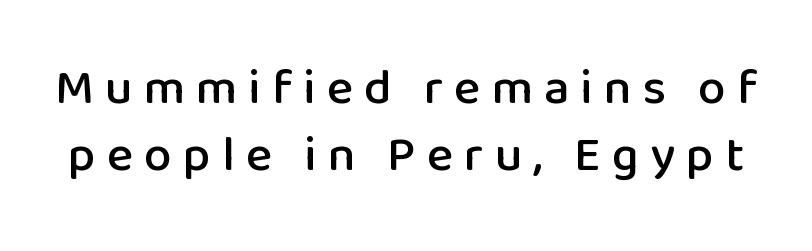
Q: Is the text italic (slanted)? A: No, it is upright.
Q: Is the typeface a serif or a sans-serif typeface? A: Sans-serif.
Q: Is the text underlined? A: No.
Q: Is the spacing between letters normal or unusually wide? A: Unusually wide.
Q: Is the spacing between lines tight, normal or loose? A: Normal.
Q: Width (condensed, normal, or wide)? A: Normal.
Q: Stroke contrast? A: Low.
Q: x-height? A: Medium.
Q: Monospaced? A: No.
